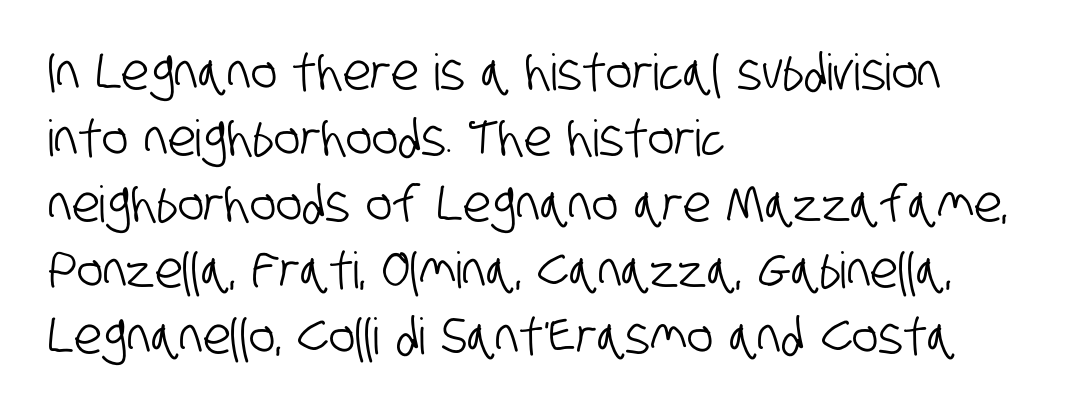
The image shows 50 px condensed sans-serif type; set left-aligned, normal line spacing (1.32x), normal letter spacing, not underlined; low stroke contrast and a large x-height.
